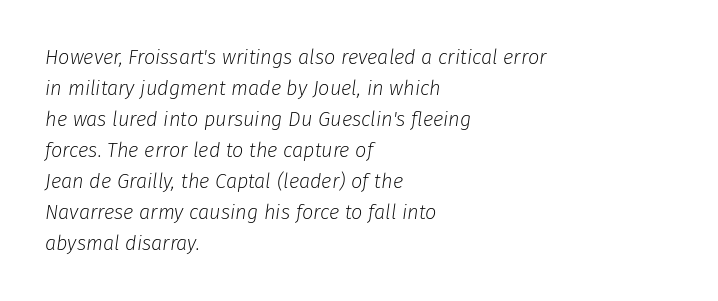
Leftover space on each line is placed entirely after the last word. Tracking here is standard; glyphs follow each other at the usual distance. Heaviness? Minimal to ordinary, like unemphasized prose. Check the space under the baseline: it is left empty.
